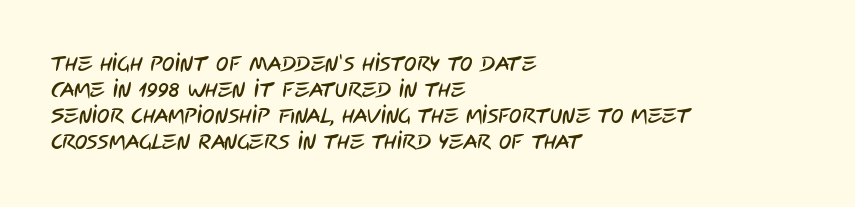
Q: Is the text underlined? A: No.
Q: How is the paragraph aligned? A: Left-aligned.
Q: Is the spacing between letters normal or unusually wide? A: Normal.
